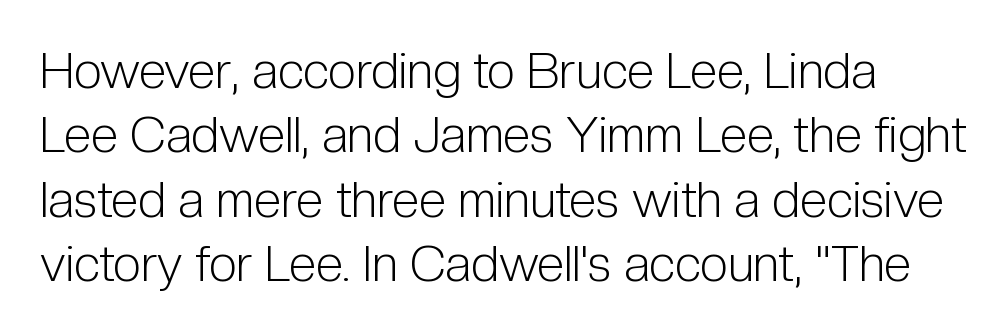
The axis of the letterforms is exactly vertical. Serif or sans? Sans — the stroke terminals are bare. This block has exactly the height ordinary leading produces. Check under the words: just untouched page. Summary of weight: not heavy and not bold. Note the varied advance widths — an 'i' is clearly narrower than an 'm'.
